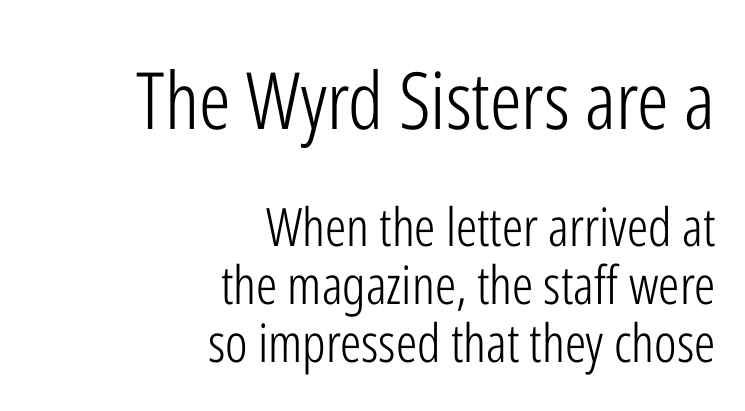
The image shows 79 px light, condensed sans-serif type, upright; set right-aligned, tight line spacing (1.09x), normal letter spacing, not underlined; the first (top) block is 1.49x larger; low stroke contrast and a medium x-height.
